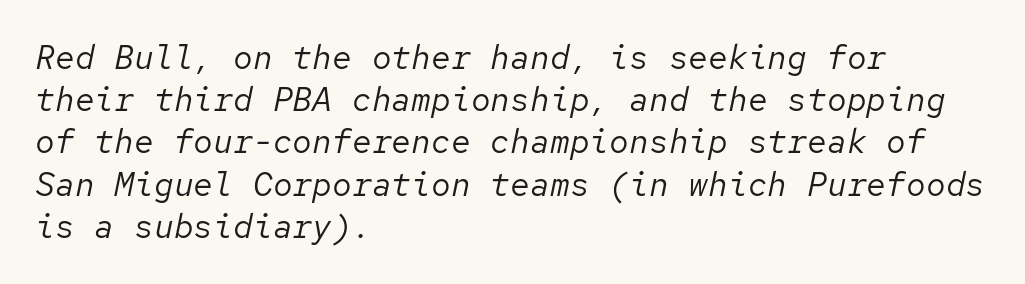
Q: Is the text bold? A: No.
Q: Is the text italic (slanted)? A: Yes, it leans right by about 12 degrees.
Q: Is the text underlined? A: No.
Q: How is the paragraph aligned? A: Left-aligned.
Q: Is the spacing between letters normal or unusually wide? A: Normal.
Q: Is the spacing between lines tight, normal or loose? A: Normal.
Q: Width (condensed, normal, or wide)? A: Normal.
Q: Stroke contrast? A: Low.
Q: x-height? A: Medium.
Q: Monospaced? A: Yes.
